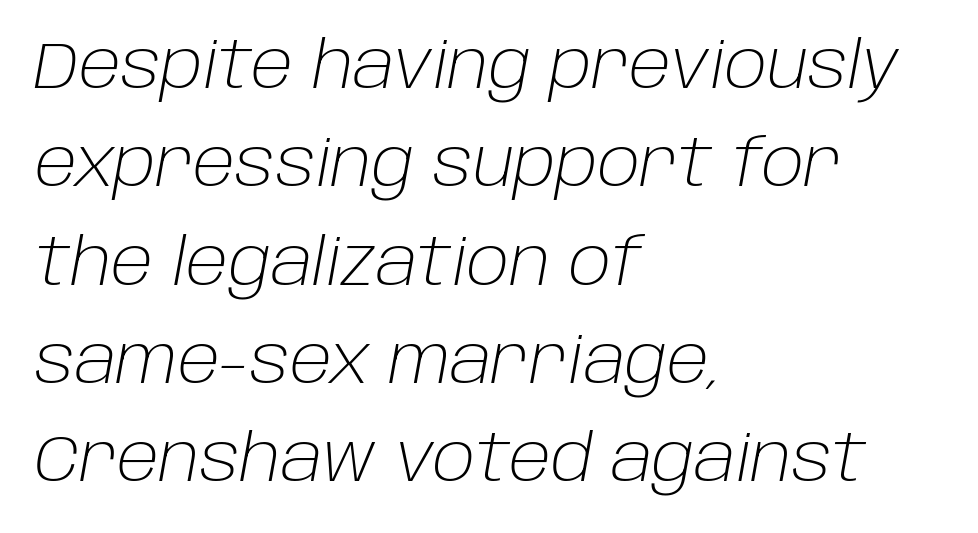
The image shows 66 px light type, italic (leaning right); set left-aligned, normal line spacing (1.49x), normal letter spacing, not underlined; low stroke contrast and a large x-height.
